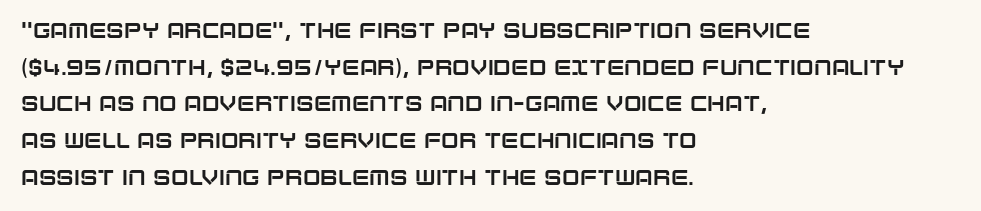
The image shows 21 px text type, upright; set left-aligned, line spacing 1.75x, normal letter spacing, not underlined.
